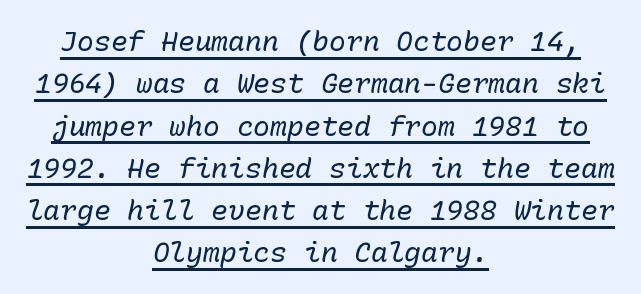
The characters are drawn with everyday or finer stroke widths. This is underlined copy, the kind a proofreader might mark for attention. Spacing between characters is what you'd get straight out of the box. Does the copy run flush right? No — it is centered line by line. The leading is moderate, giving the passage an even texture. You could count columns in this text — the font is strictly monospaced.
